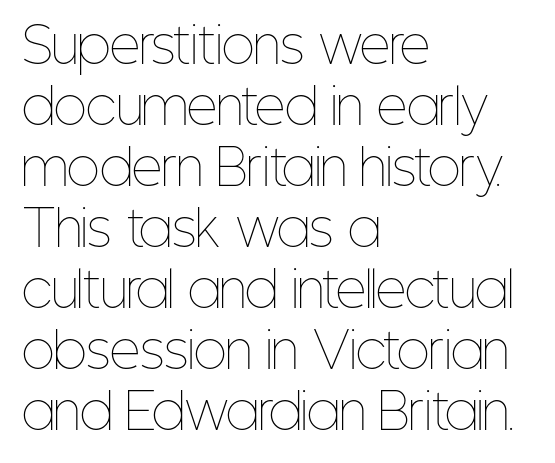
Designer's note — italics off, roman on. Heft: none added — not bold. Spacing verdict: proportional, widths tailored to each character. A normal amount of white space separates one row of letters from the next. Just letters on the line, the space beneath them empty.
